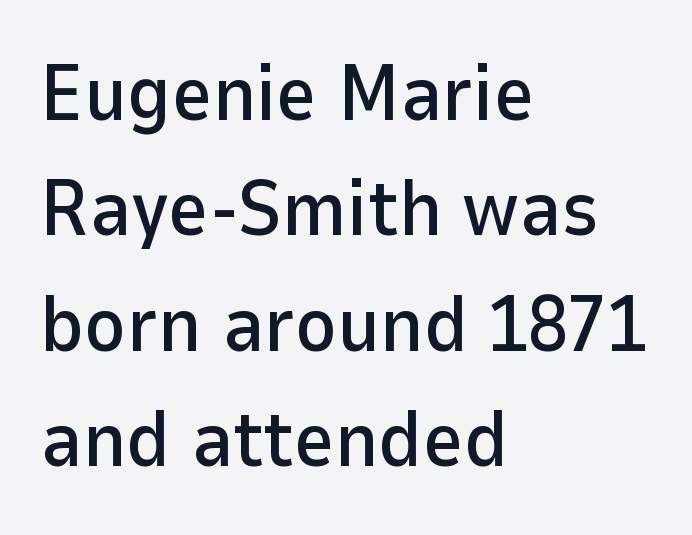
{"serif": "no", "italic": "no", "width": "normal", "stroke_contrast": "low", "x_height": "medium", "monospaced": "no", "underline": "no", "align": "left", "line_spacing": "normal", "line_spacing_ratio": 1.46, "letter_spacing": "normal", "letter_spacing_em": 0.0, "glyph_px": 79}
